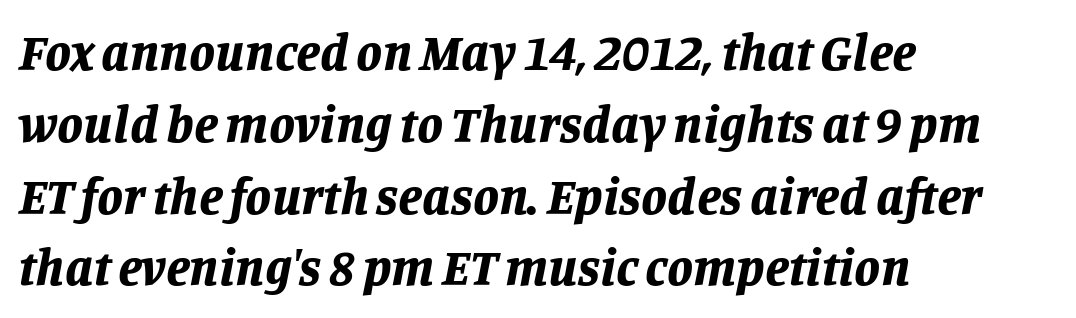
Q: Is the text bold? A: Yes.
Q: Is the text italic (slanted)? A: Yes, it leans right by about 11 degrees.
Q: Is the text underlined? A: No.
Q: How is the paragraph aligned? A: Left-aligned.
Q: Is the spacing between letters normal or unusually wide? A: Normal.
Q: Is the spacing between lines tight, normal or loose? A: Normal.
Q: Width (condensed, normal, or wide)? A: Normal.
Q: Stroke contrast? A: Low.
Q: x-height? A: Large.
Q: Monospaced? A: No.
